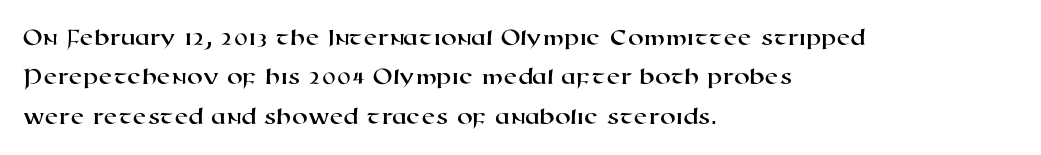
{"underline": "no", "align": "left", "line_spacing": "normal", "line_spacing_ratio": 1.58, "letter_spacing": "normal", "letter_spacing_em": 0.0, "glyph_px": 25}
